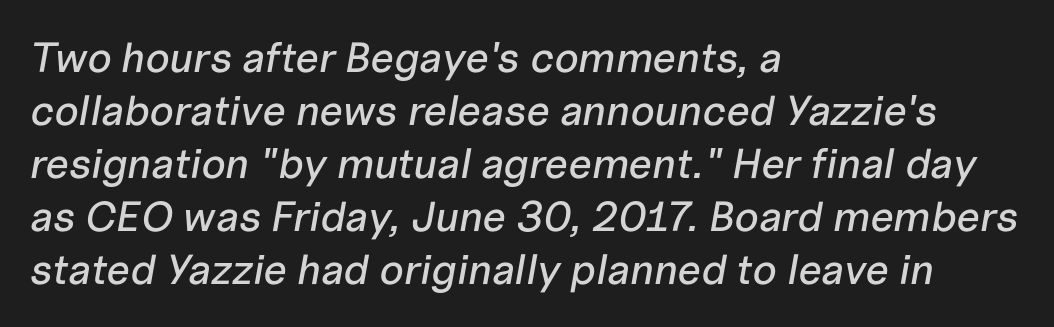
Q: Is the text italic (slanted)? A: Yes, it leans right by about 10 degrees.
Q: Is the text underlined? A: No.
Q: How is the paragraph aligned? A: Left-aligned.
Q: Is the spacing between letters normal or unusually wide? A: Normal.
Q: Is the spacing between lines tight, normal or loose? A: Normal.
Q: Width (condensed, normal, or wide)? A: Normal.
Q: Stroke contrast? A: Low.
Q: x-height? A: Medium.
Q: Monospaced? A: No.
